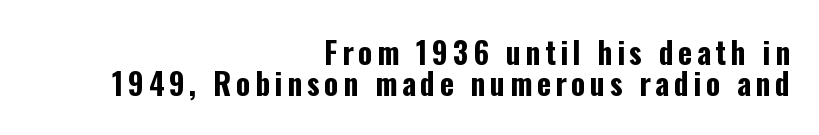
{"serif": "no", "italic": "no", "bold": "yes", "weight": "bold", "width": "condensed", "stroke_contrast": "low", "x_height": "medium", "monospaced": "no", "underline": "no", "align": "right", "line_spacing": "tight", "line_spacing_ratio": 1.04, "glyph_px": 30}
